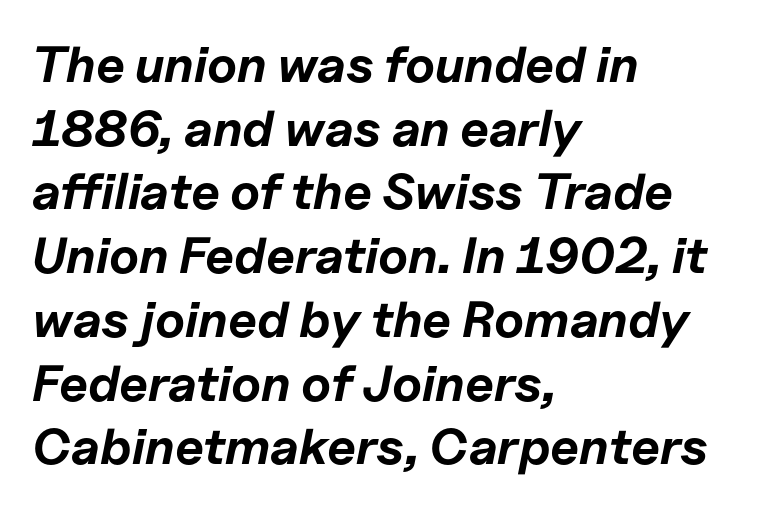
The image shows 51 px bold type, italic (leaning right); set left-aligned, normal line spacing (1.25x), normal letter spacing, not underlined; low stroke contrast and a medium x-height.
